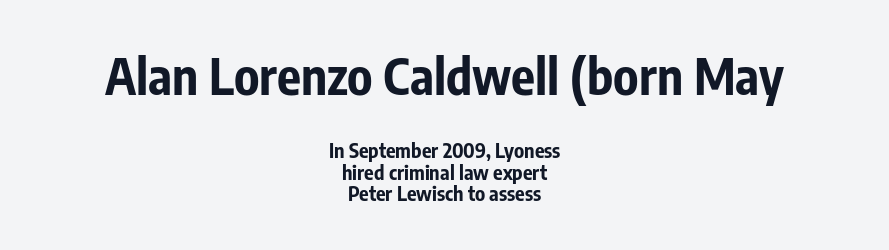
{"serif": "no", "italic": "no", "bold": "yes", "weight": "bold", "width": "condensed", "stroke_contrast": "low", "x_height": "medium", "monospaced": "no", "underline": "no", "align": "center", "line_spacing": "tight", "line_spacing_ratio": 1.08, "letter_spacing": "normal", "letter_spacing_em": 0.0, "larger_block": "first", "size_ratio": 2.5, "glyph_px": 50}
